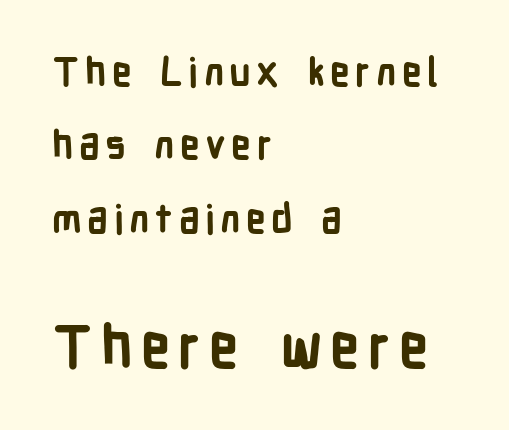
{"serif": "no", "italic": "no", "bold": "yes", "weight": "bold", "width": "condensed", "stroke_contrast": "low", "x_height": "medium", "monospaced": "no", "underline": "no", "align": "left", "line_spacing_ratio": 1.88, "larger_block": "second", "size_ratio": 1.49, "glyph_px": 58}
